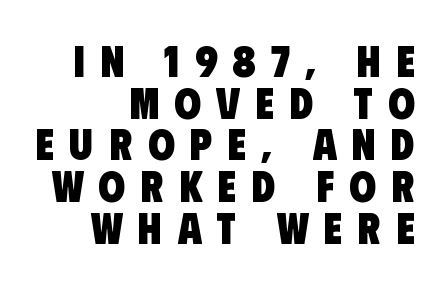
{"serif": "no", "bold": "yes", "weight": "heavy", "width": "condensed", "stroke_contrast": "low", "x_height": "large", "monospaced": "no", "underline": "no", "align": "right", "line_spacing": "tight", "line_spacing_ratio": 0.97, "letter_spacing": "wide", "letter_spacing_em": 0.36, "glyph_px": 43}
